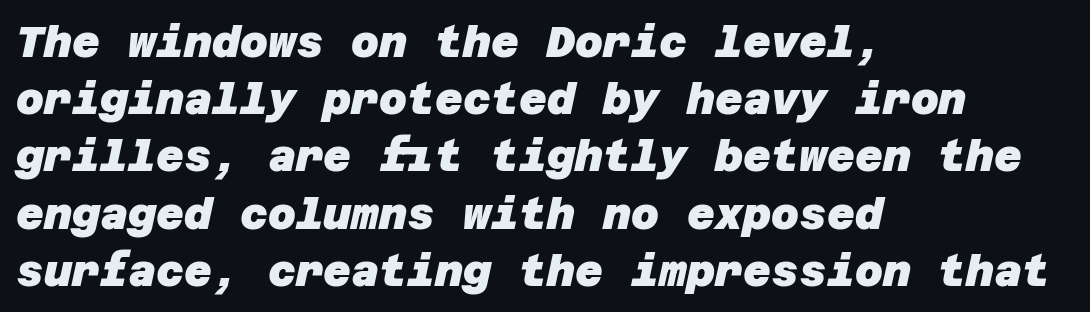
The image shows 43 px heavy sans-serif type; set left-aligned, normal line spacing (1.33x), normal letter spacing, not underlined; low stroke contrast and a large x-height.
